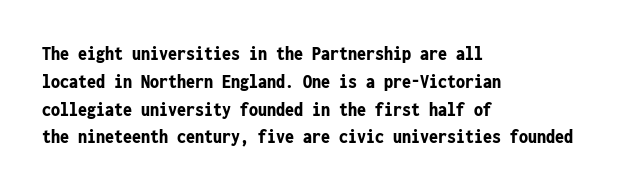
{"italic": "no", "bold": "yes", "underline": "no", "align": "left", "line_spacing": "normal", "line_spacing_ratio": 1.39, "letter_spacing": "normal", "letter_spacing_em": 0.0, "glyph_px": 20}
